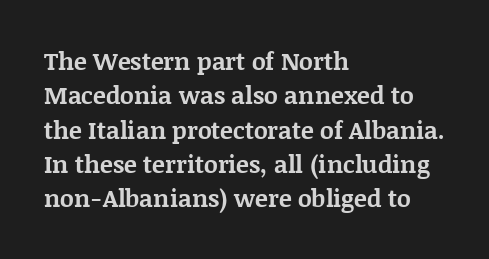
The image shows 24 px bold type, upright; set left-aligned, normal line spacing (1.43x), normal letter spacing, not underlined.
